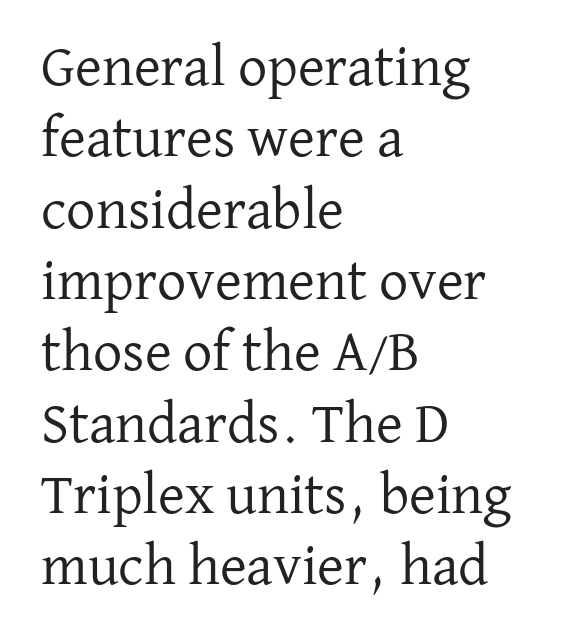
The rendering uses natural spacing where letterforms have individual widths. Reading down the block, your eye returns to a fixed left position each line. The typeface chosen for these lines features serifs. Posture: upright roman.
